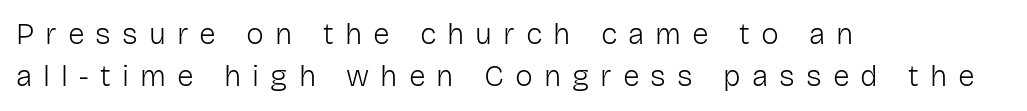
{"serif": "no", "italic": "no", "bold": "no", "weight": "light", "width": "normal", "stroke_contrast": "low", "x_height": "medium", "monospaced": "no", "underline": "no", "align": "left", "line_spacing": "normal", "line_spacing_ratio": 1.39, "letter_spacing": "wide", "letter_spacing_em": 0.37, "glyph_px": 30}
